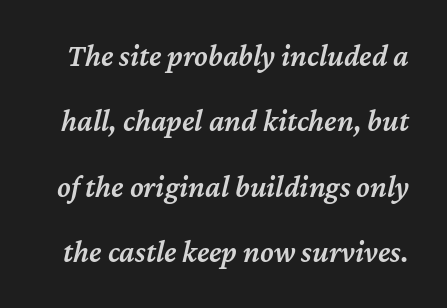
The passage shown leans; its letterforms are oblique. Short note: letters normally spaced. What weight is shown? A semibold, between regular and bold. You could not count columns in this text — the font is proportionally spaced.
